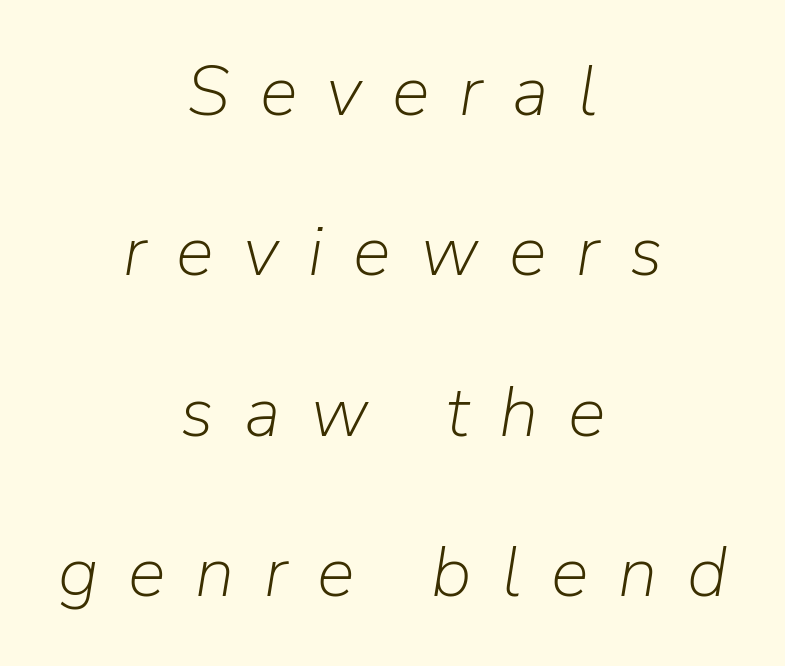
Summary of vertical rhythm: relaxed, with wide interline spacing. Display-style spreading of the glyphs; the letterfit is very open. Is this a fixed-width face? No — the glyphs have proportional, varying widths. These lines stack symmetrically, like a column narrowing and widening about its center.
